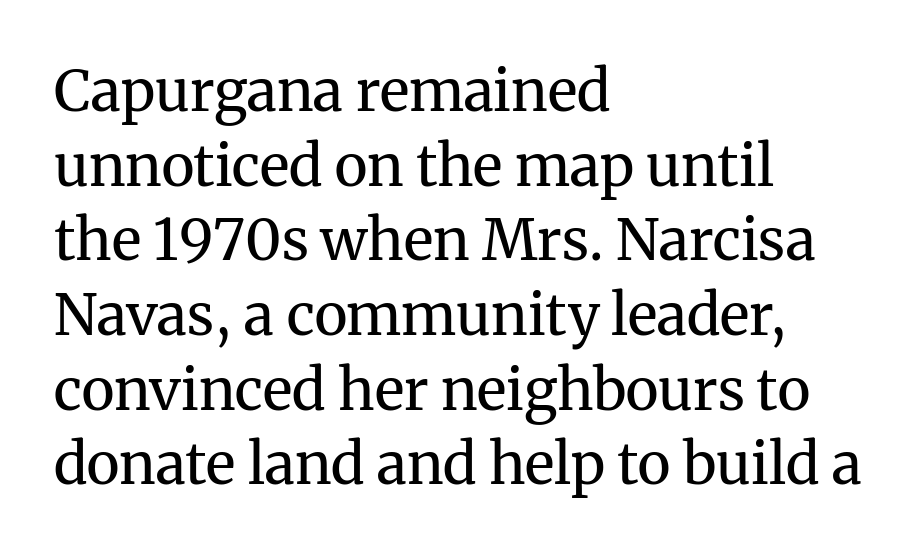
The image shows 57 px regular-weight serif type, upright; set left-aligned, normal line spacing (1.31x), normal letter spacing, not underlined; medium stroke contrast and a medium x-height.
